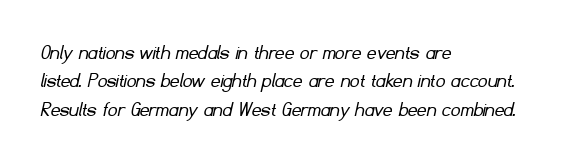
The image shows 23 px text type; set left-aligned, line spacing 1.23x, normal letter spacing, not underlined.
